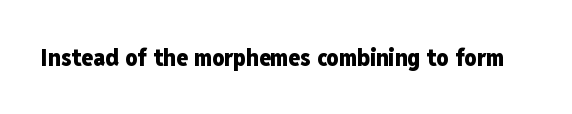
The image shows 24 px bold type, upright; set normal letter spacing, not underlined.
